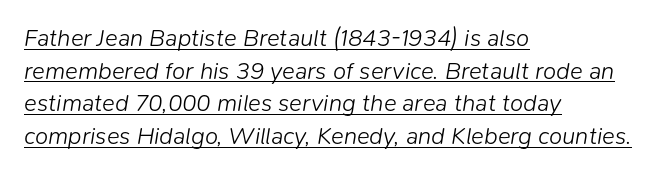
{"italic": "yes", "lean": "right", "slant_degrees": 9, "bold": "no", "underline": "yes", "align": "left", "line_spacing": "normal", "line_spacing_ratio": 1.36, "letter_spacing": "normal", "letter_spacing_em": 0.0, "glyph_px": 24}
